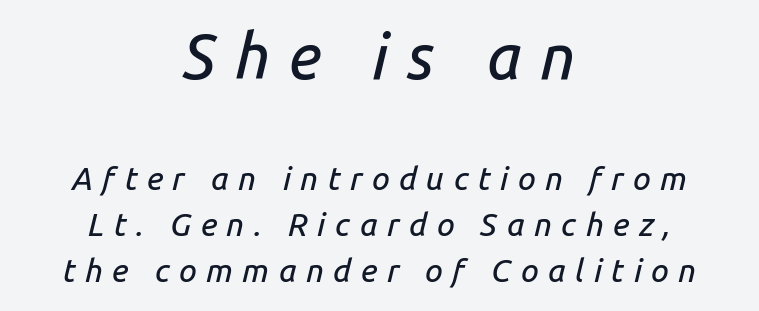
Q: Is the text italic (slanted)? A: Yes, it leans right by about 14 degrees.
Q: Is the text underlined? A: No.
Q: How is the paragraph aligned? A: Centered.
Q: Is the spacing between letters normal or unusually wide? A: Unusually wide.
Q: Is the spacing between lines tight, normal or loose? A: Normal.
Q: Which block of text is set in a larger size, the first (top) or the second (bottom)? A: The first (top) one.
Q: Width (condensed, normal, or wide)? A: Normal.
Q: Stroke contrast? A: Low.
Q: x-height? A: Medium.
Q: Monospaced? A: No.
